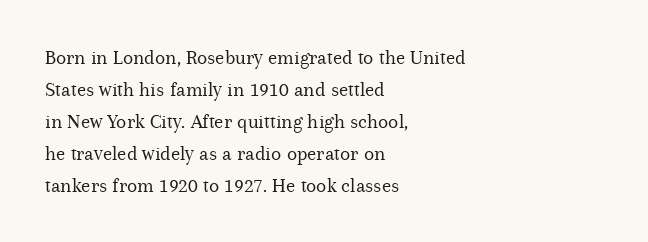
Q: Is the text bold? A: No.
Q: Is the text italic (slanted)? A: No, it is upright.
Q: Is the text underlined? A: No.
Q: How is the paragraph aligned? A: Left-aligned.
Q: Is the spacing between letters normal or unusually wide? A: Normal.
Q: Is the spacing between lines tight, normal or loose? A: Normal.
